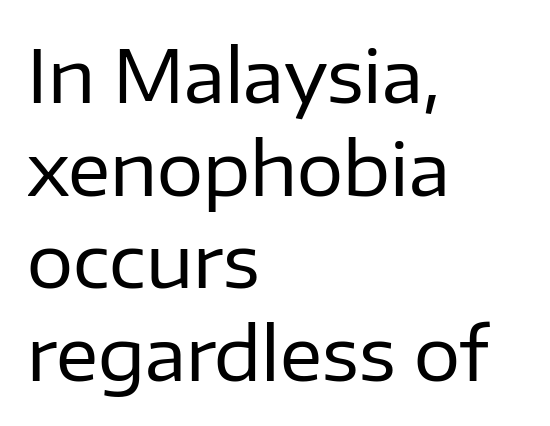
{"serif": "no", "italic": "no", "bold": "no", "weight": "regular", "width": "normal", "stroke_contrast": "low", "x_height": "medium", "monospaced": "no", "underline": "no", "align": "left", "line_spacing": "normal", "line_spacing_ratio": 1.27, "letter_spacing": "normal", "letter_spacing_em": 0.0, "glyph_px": 73}
